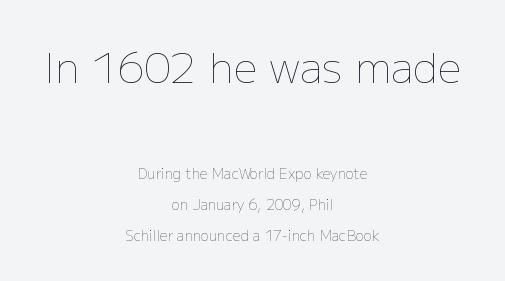
{"italic": "no", "bold": "no", "weight": "thin", "width": "normal", "stroke_contrast": "low", "x_height": "medium", "monospaced": "no", "underline": "no", "align": "center", "line_spacing": "loose", "line_spacing_ratio": 2.24, "letter_spacing": "normal", "letter_spacing_em": 0.0, "larger_block": "first", "size_ratio": 3.0, "glyph_px": 42}
